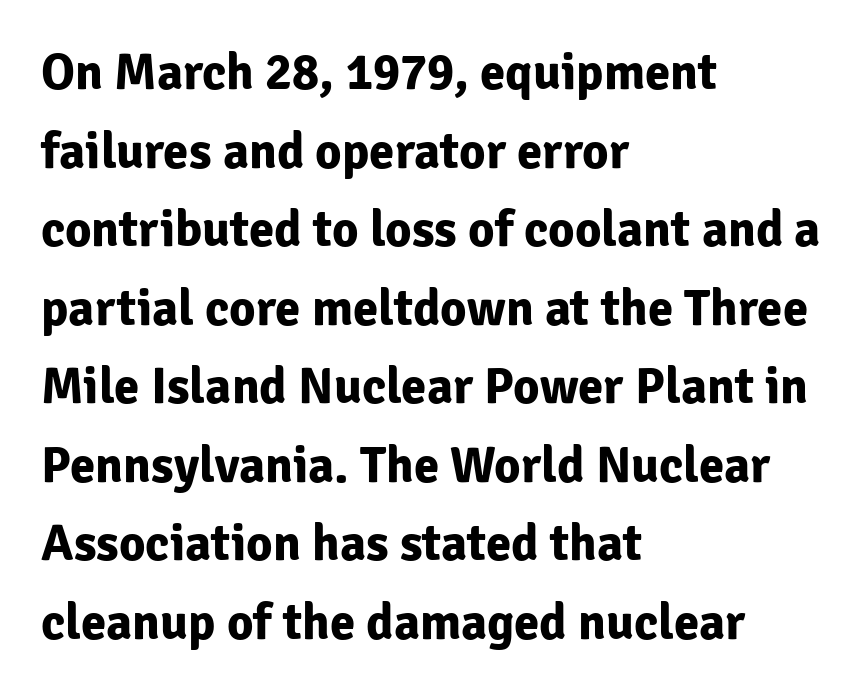
Check under the words: just untouched page. Do the letters lean? They stand straight. Teacher's note: observe the even left margin — that is flush-left alignment. In terms of letterform style, serifs are entirely absent.
